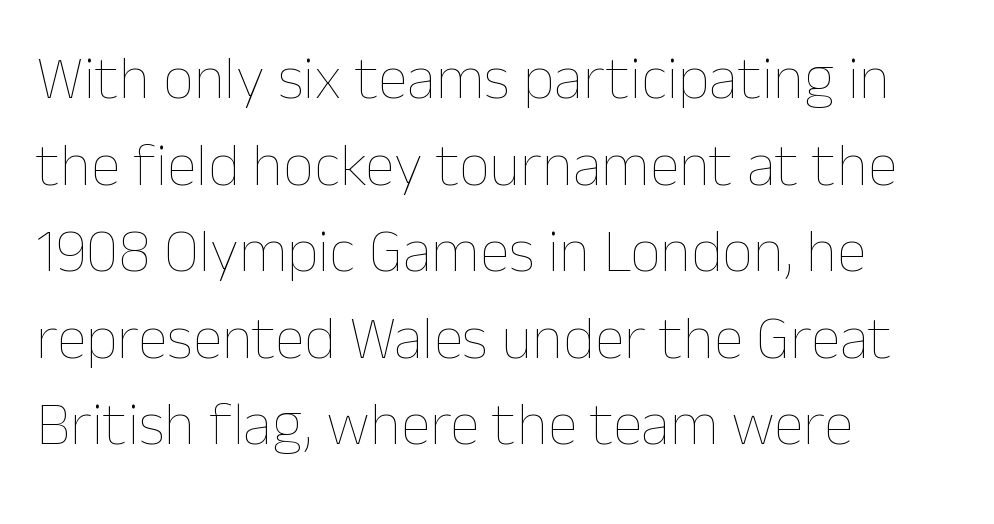
The image shows 61 px thin type, upright; set left-aligned, normal line spacing (1.42x), normal letter spacing, not underlined; low stroke contrast and a medium x-height.
